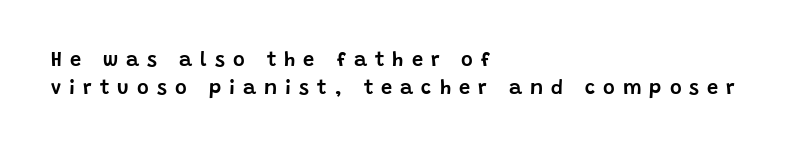
The image shows 20 px text type, upright; set left-aligned, normal line spacing (1.38x), unusually wide letter spacing (+0.4 em), not underlined.
